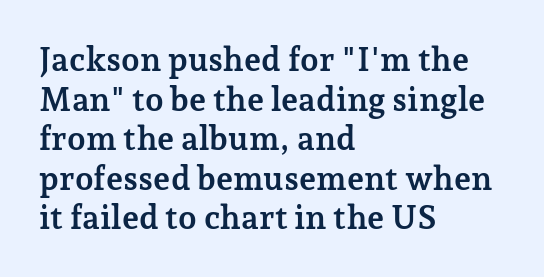
Q: Is the text bold? A: Yes.
Q: Is the text italic (slanted)? A: No, it is upright.
Q: Is the typeface a serif or a sans-serif typeface? A: Serif.
Q: Is the text underlined? A: No.
Q: How is the paragraph aligned? A: Left-aligned.
Q: Is the spacing between letters normal or unusually wide? A: Normal.
Q: Width (condensed, normal, or wide)? A: Normal.
Q: Stroke contrast? A: Low.
Q: x-height? A: Medium.
Q: Monospaced? A: No.
